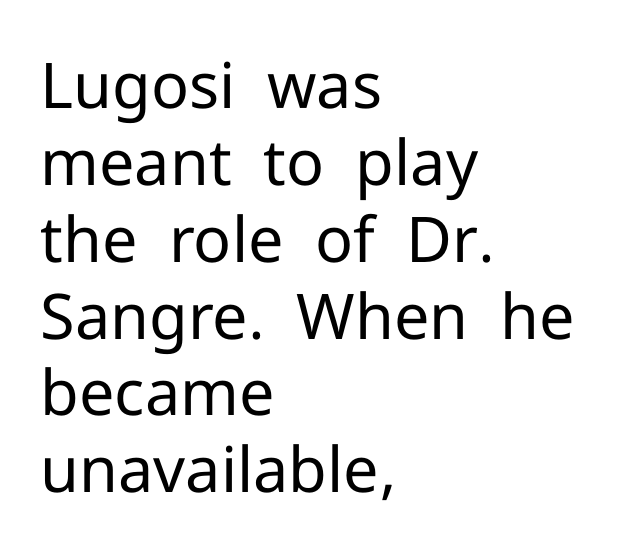
The image shows 63 px regular-weight sans-serif type, upright; set left-aligned, line spacing 1.22x, normal letter spacing, not underlined; low stroke contrast and a medium x-height.
